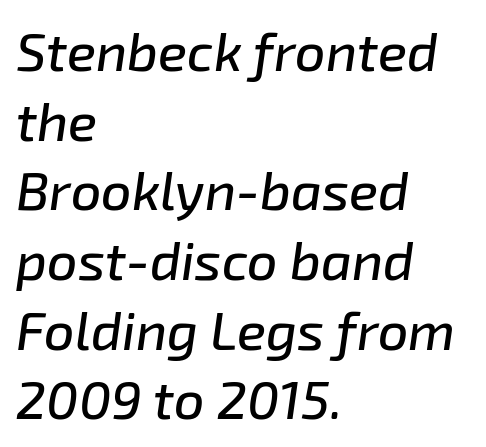
The image shows 54 px text type, italic (leaning right); set left-aligned, normal line spacing (1.29x), normal letter spacing, not underlined; low stroke contrast and a medium x-height.
